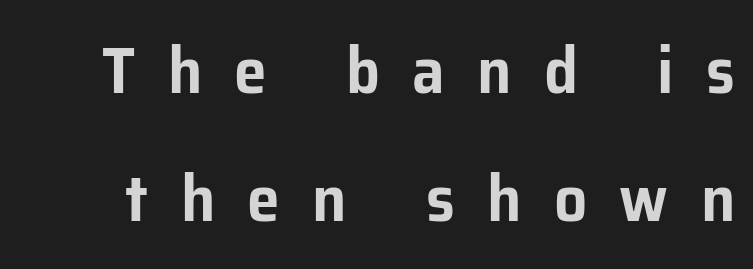
Someone cranked the tracking dial way up on this one. Is there much room between lines? Yes — plenty of vertical air separates them. A roman cut, with each character standing at attention. A bare baseline throughout the passage. The letters advance in unequal steps, a hallmark of proportional type.
